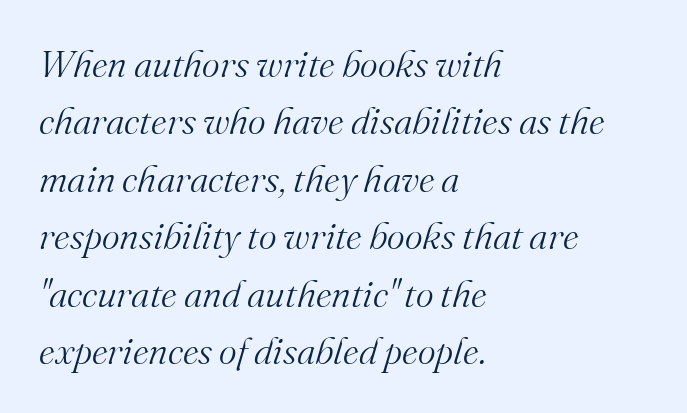
A bare baseline throughout the passage. The paragraph has a hard left edge and a soft right edge. Note: serifs present on the glyphs. The font sits on the lighter half of the weight spectrum, regular included. In terms of posture, this sample is oblique. Varying glyph widths throughout — classic text-font behaviour.
